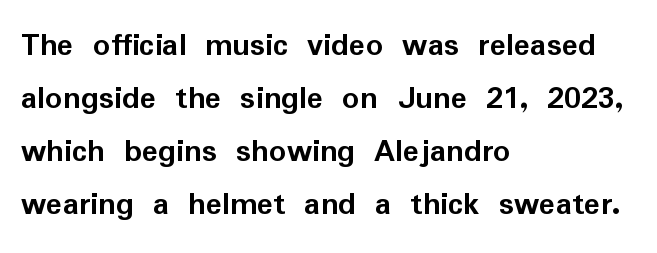
Classification — sans serif. The lines sit at an ordinary, default distance from one another. Proportional: the letters do not fall into vertical columns. One-word summary of the alignment: left.
